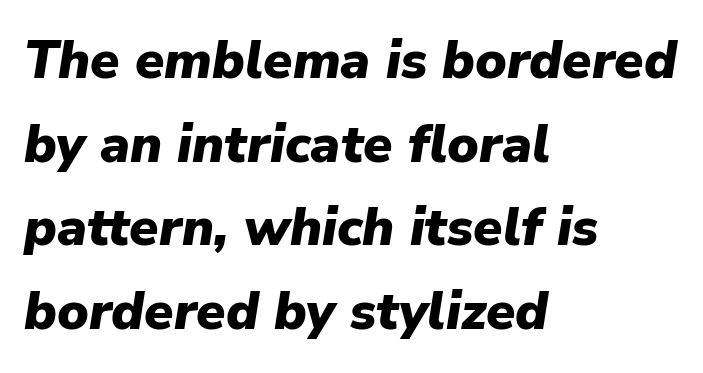
The image shows 53 px heavy type, italic (leaning right); set left-aligned, normal line spacing (1.58x), normal letter spacing, not underlined; low stroke contrast and a medium x-height.
